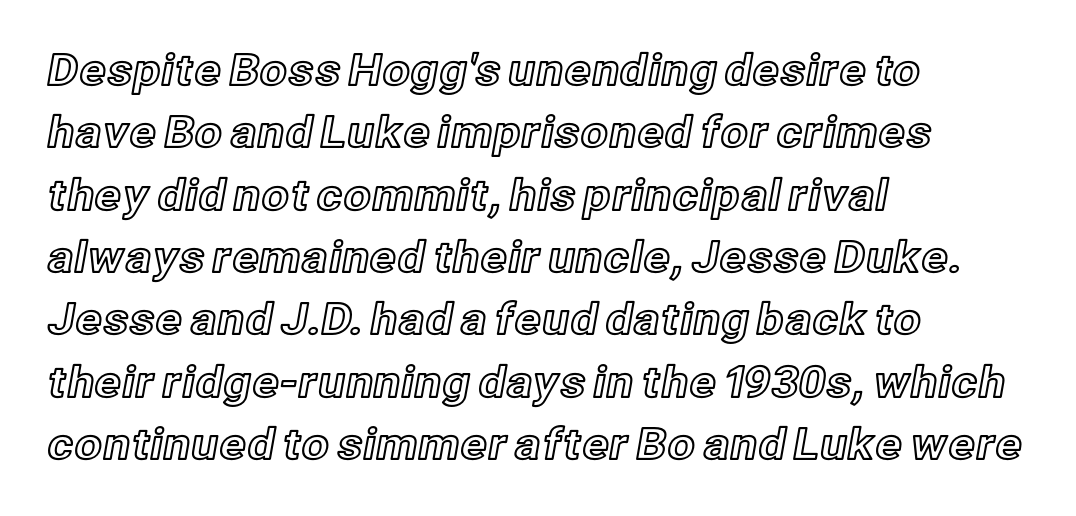
Nobody drew a line under any word here. Notice how descenders clear the ascenders below comfortably — that's standard leading. These lines are set flush left with a ragged right edge. What stands out about the letter spacing? Nothing — it is the standard amount. The passage shown is typed in a proportional face where columns would drift.
